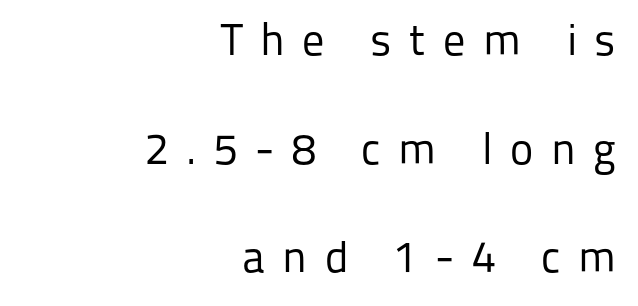
The image shows 44 px regular-weight sans-serif type, upright; set right-aligned, loose line spacing (2.47x), unusually wide letter spacing (+0.4 em), not underlined; low stroke contrast and a medium x-height.
